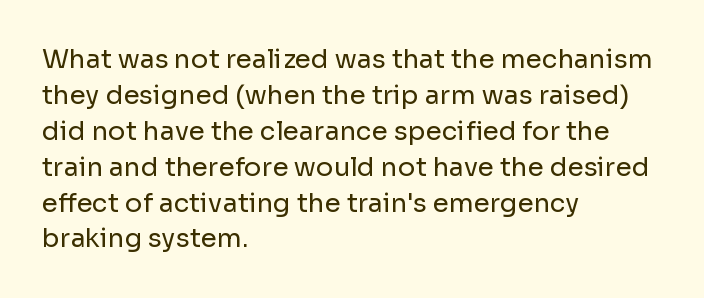
The characters are drawn with everyday or finer stroke widths. Line beginnings align vertically; line endings do not. Rule under the text: the space is simply empty. Words appear dense and cohesive because spacing is normal. Whoever set this chose a conventional vertical rhythm. Rendered with straight, roman letterforms.
